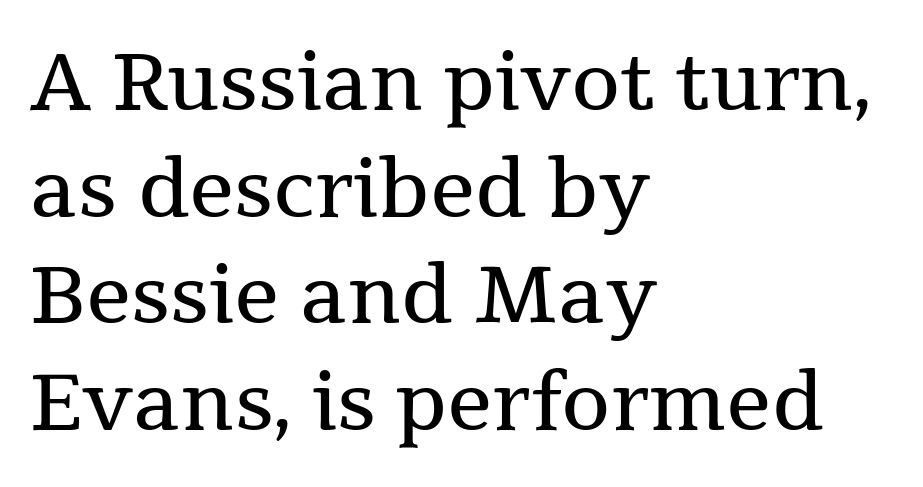
The image shows 79 px regular-weight serif type, upright; set left-aligned, normal line spacing (1.35x), normal letter spacing, not underlined; medium stroke contrast and a medium x-height.
